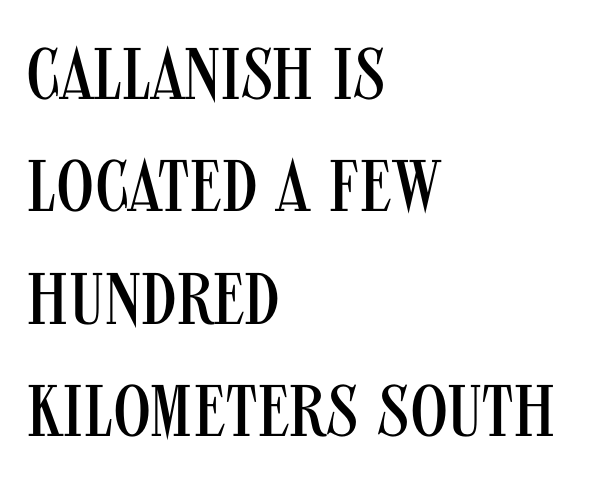
The image shows 73 px regular-weight, condensed sans-serif type, upright; set left-aligned, normal line spacing (1.54x), normal letter spacing, not underlined; medium stroke contrast and a large x-height.
